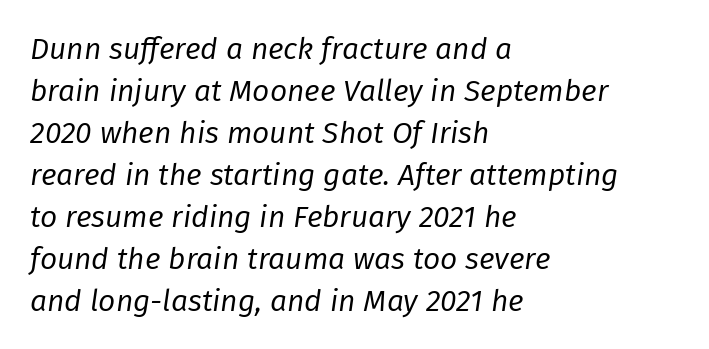
Between one letter and the next there's only the usual sliver of space. These lines are set flush left with a ragged right edge. This is oblique type, the kind used for emphasis or titles. Each letter keeps its own natural width here, so spacing adapts to shape. Bare-footed words on every line. The characters are drawn with everyday or finer stroke widths.
